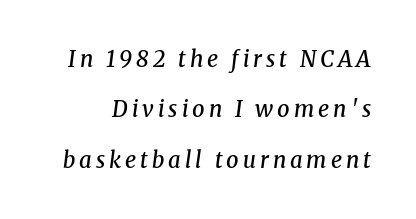
Type without underlining. An italicized treatment has been applied to the whole sample. The rendering uses a large line-height, opening up the rows. Slightly chunky letters — semibold, I'd say, not full bold.
